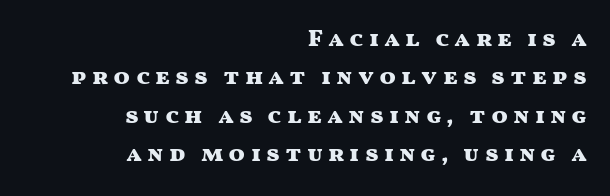
Strokes here are thick enough to call this a true bold. The tracking jumps out immediately: characters are airy and widely separated. In CSS terms this would be text-align: right. Every character sits straight up, as roman type does. Glance below the letters and you will spot only blank space.
